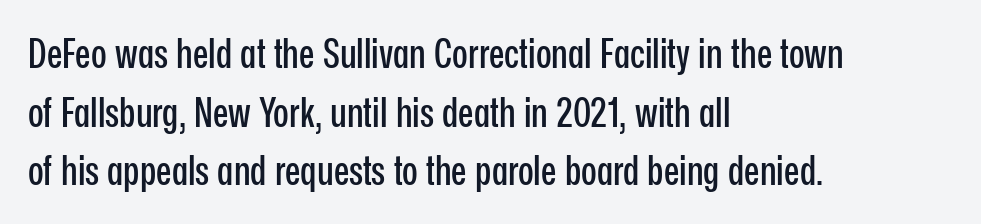
The image shows 41 px condensed sans-serif type, upright; set left-aligned, normal line spacing (1.43x), normal letter spacing, not underlined; low stroke contrast and a medium x-height.
